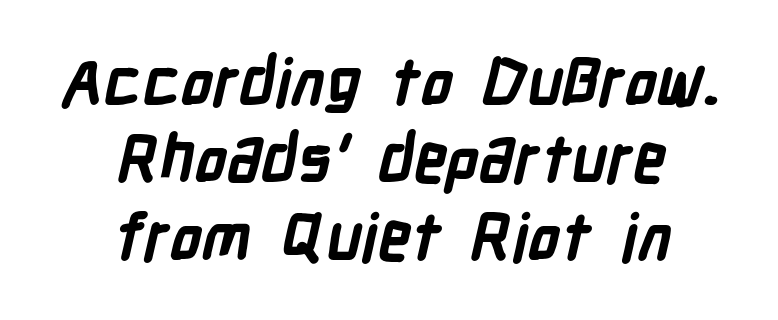
The image shows 65 px bold, condensed sans-serif type; set centered, line spacing 1.19x, normal letter spacing, not underlined; low stroke contrast and a medium x-height.
